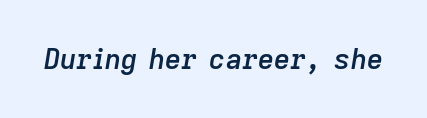
The image shows 28 px semibold type, italic (leaning right); set normal letter spacing, not underlined; low stroke contrast and a medium x-height.
